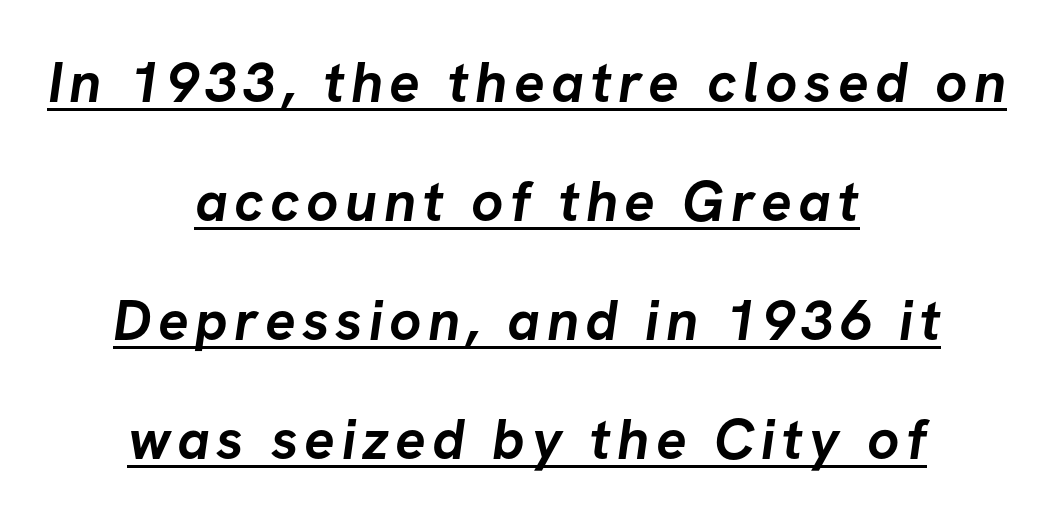
Q: Is the text bold? A: Yes.
Q: Is the typeface a serif or a sans-serif typeface? A: Sans-serif.
Q: Is the text underlined? A: Yes.
Q: How is the paragraph aligned? A: Centered.
Q: Is the spacing between lines tight, normal or loose? A: Loose.
Q: Width (condensed, normal, or wide)? A: Normal.
Q: Stroke contrast? A: Low.
Q: x-height? A: Medium.
Q: Monospaced? A: No.
